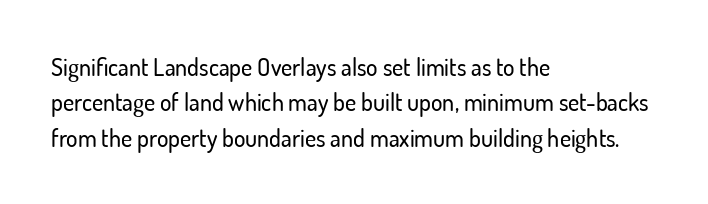
{"italic": "no", "underline": "no", "align": "left", "line_spacing": "normal", "line_spacing_ratio": 1.47, "letter_spacing": "normal", "letter_spacing_em": 0.0, "glyph_px": 24}
